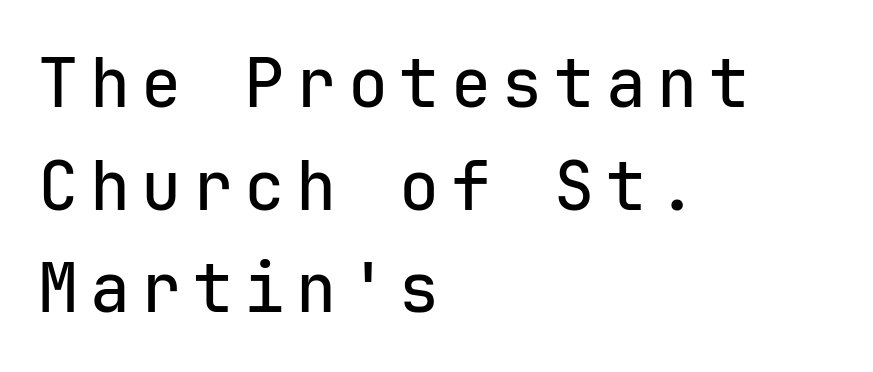
The image shows 67 px sans-serif type, upright, monospaced; set left-aligned, normal line spacing (1.53x), not underlined; low stroke contrast and a medium x-height.
